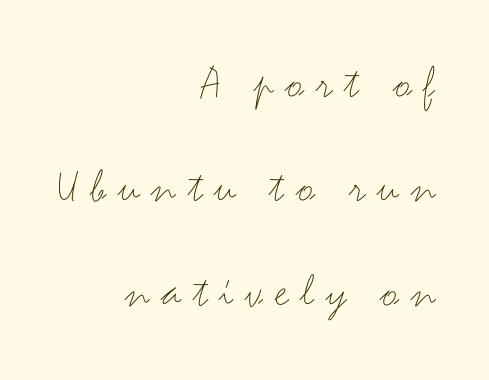
The image shows 49 px thin, wide sans-serif type; set right-aligned, loose line spacing (2.13x), unusually wide letter spacing (+0.24 em), not underlined; medium stroke contrast and a small x-height.
